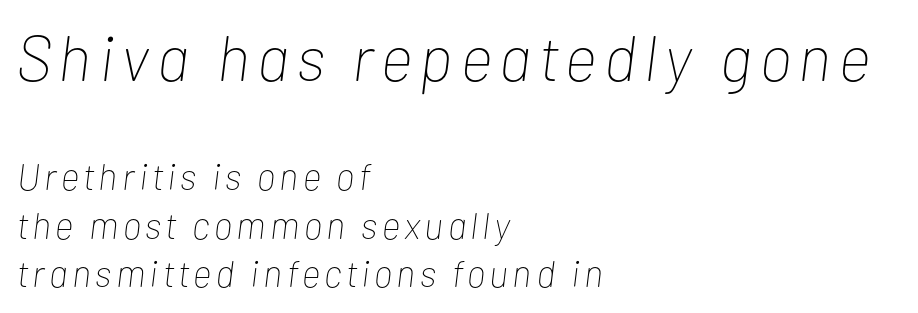
The image shows 64 px thin, condensed type, italic (leaning right); set left-aligned, normal line spacing (1.32x), not underlined; the first (top) block is 1.73x larger; low stroke contrast and a medium x-height.
